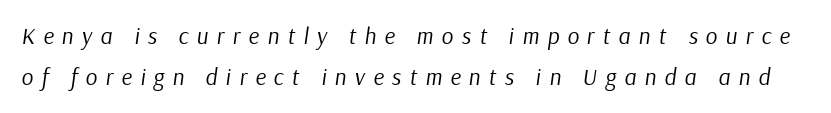
{"italic": "yes", "lean": "right", "slant_degrees": 9, "bold": "no", "underline": "no", "line_spacing_ratio": 1.8, "letter_spacing": "wide", "letter_spacing_em": 0.36, "glyph_px": 23}
